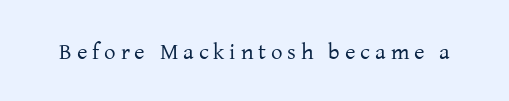
The image shows 23 px text type, upright; set unusually wide letter spacing (+0.21 em), not underlined.
